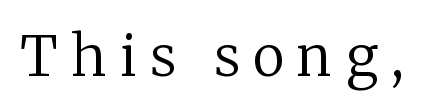
Each row of text sits above clean, open space. Ordinary non-slanted type is in use. Typographically, this falls in the serif category. Proportional: the letters do not fall into vertical columns. Stems here are at most as thick as an everyday book face. What stands out about the letter spacing? Its width — letters are far apart.
